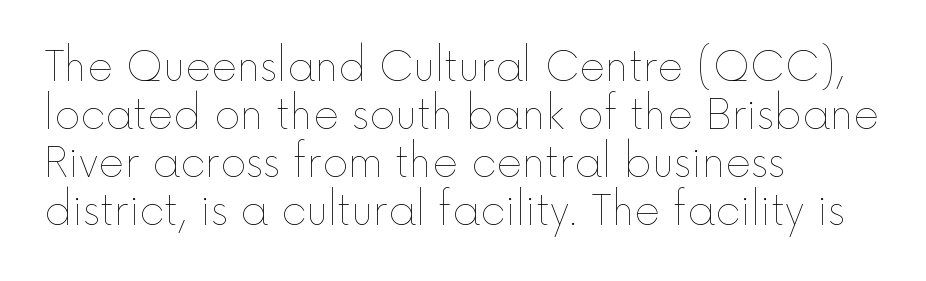
{"italic": "no", "bold": "no", "weight": "thin", "width": "normal", "x_height": "medium", "monospaced": "no", "underline": "no", "align": "left", "line_spacing_ratio": 1.2, "letter_spacing": "normal", "letter_spacing_em": 0.0, "glyph_px": 40}
